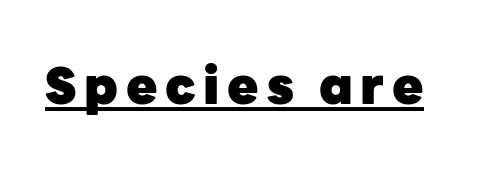
Q: Is the text bold? A: Yes.
Q: Is the text italic (slanted)? A: No, it is upright.
Q: Is the typeface a serif or a sans-serif typeface? A: Sans-serif.
Q: Is the text underlined? A: Yes.
Q: Width (condensed, normal, or wide)? A: Normal.
Q: Stroke contrast? A: Low.
Q: x-height? A: Medium.
Q: Monospaced? A: No.
